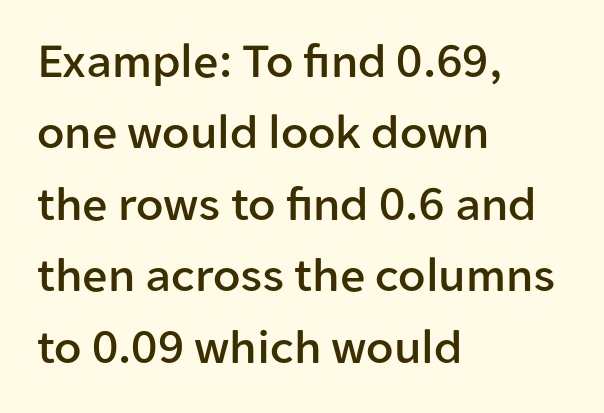
The image shows 50 px sans-serif type, upright; set left-aligned, normal line spacing (1.43x), normal letter spacing, not underlined; low stroke contrast and a medium x-height.
